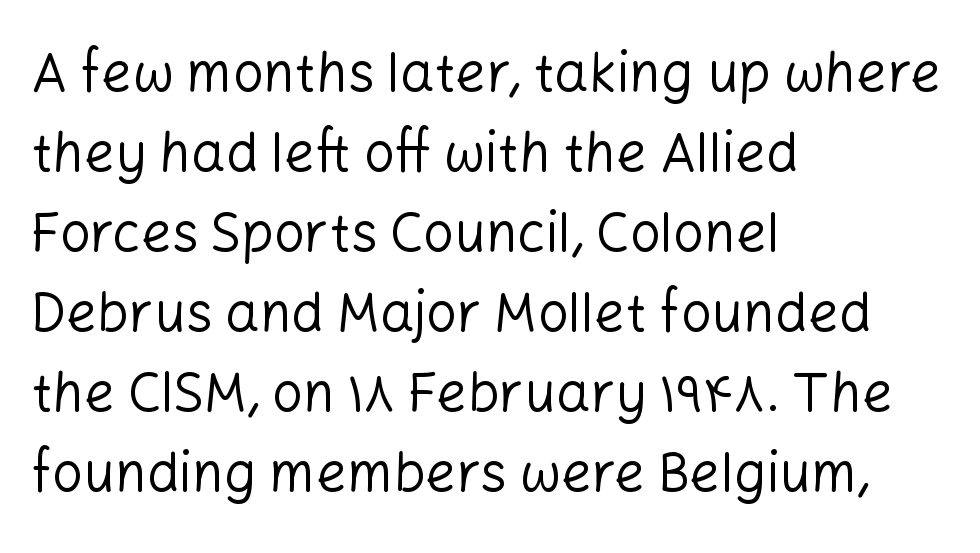
The image shows 54 px regular-weight sans-serif type, upright; set left-aligned, normal line spacing (1.48x), normal letter spacing, not underlined; low stroke contrast and a medium x-height.
